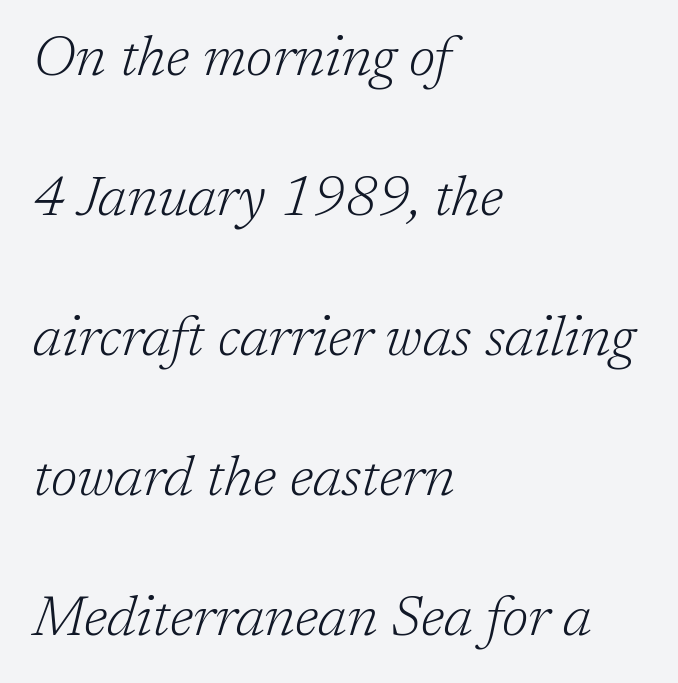
The image shows 56 px light serif type, italic (leaning right); set left-aligned, loose line spacing (2.5x), normal letter spacing, not underlined; low stroke contrast and a medium x-height.
